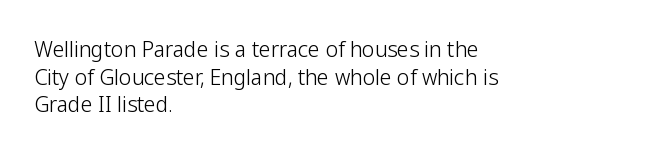
The image shows 21 px text type, upright; set left-aligned, normal line spacing (1.31x), normal letter spacing, not underlined.
